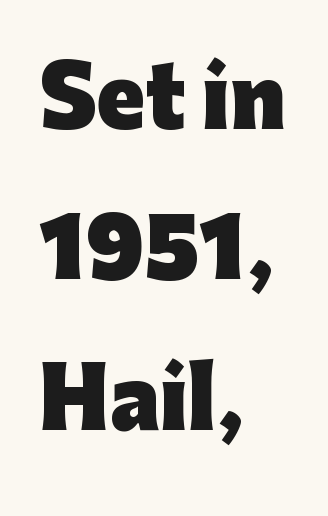
Q: Is the text bold? A: Yes.
Q: Is the text italic (slanted)? A: No, it is upright.
Q: Is the typeface a serif or a sans-serif typeface? A: Sans-serif.
Q: Is the text underlined? A: No.
Q: How is the paragraph aligned? A: Left-aligned.
Q: Is the spacing between letters normal or unusually wide? A: Normal.
Q: Width (condensed, normal, or wide)? A: Normal.
Q: Stroke contrast? A: Low.
Q: x-height? A: Medium.
Q: Monospaced? A: No.
